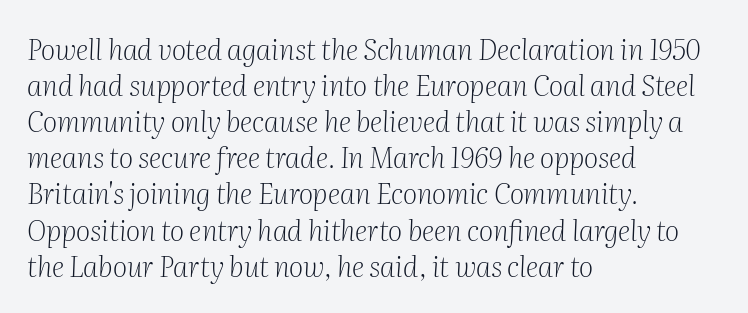
The image shows 28 px light serif type, italic (leaning right); set left-aligned, normal line spacing (1.29x), normal letter spacing, not underlined; medium stroke contrast and a medium x-height.
